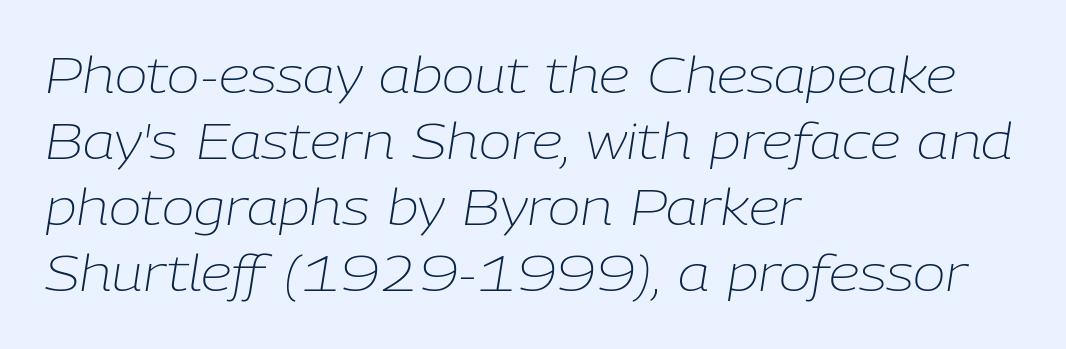
Compared with ordinary roman type, these characters are visibly tilted. Alignment: flush left. The lines sit at an ordinary, default distance from one another. Do the characters align in a grid? No, the font is proportional.
